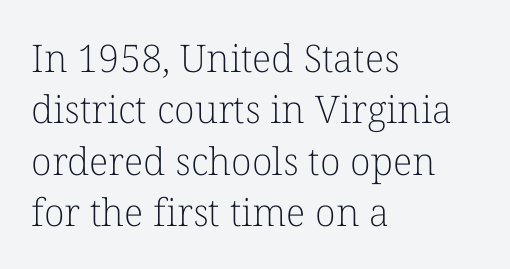
Q: Is the text bold? A: No.
Q: Is the text italic (slanted)? A: No, it is upright.
Q: Is the typeface a serif or a sans-serif typeface? A: Serif.
Q: Is the text underlined? A: No.
Q: How is the paragraph aligned? A: Left-aligned.
Q: Is the spacing between letters normal or unusually wide? A: Normal.
Q: Is the spacing between lines tight, normal or loose? A: Normal.
Q: Width (condensed, normal, or wide)? A: Normal.
Q: Stroke contrast? A: Low.
Q: x-height? A: Medium.
Q: Monospaced? A: No.
